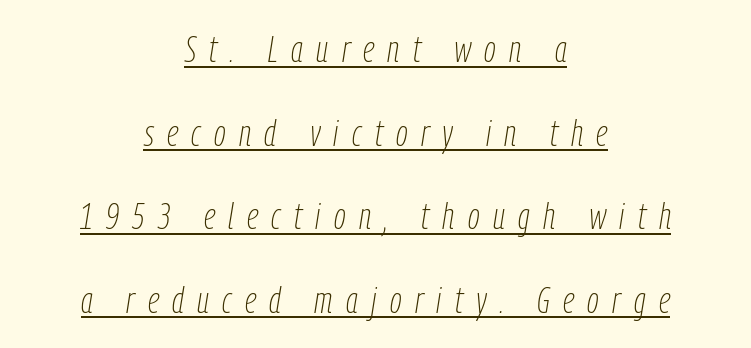
The image shows 37 px thin, condensed type, italic (leaning right); set centered, loose line spacing (2.26x), unusually wide letter spacing (+0.36 em), underlined; low stroke contrast and a medium x-height.
